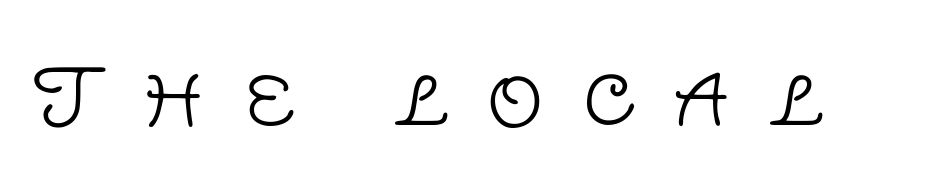
Classification — sans serif. You could not count columns in this text — the font is proportionally spaced. Each word looks stretched out because of the extra space between its letters.
